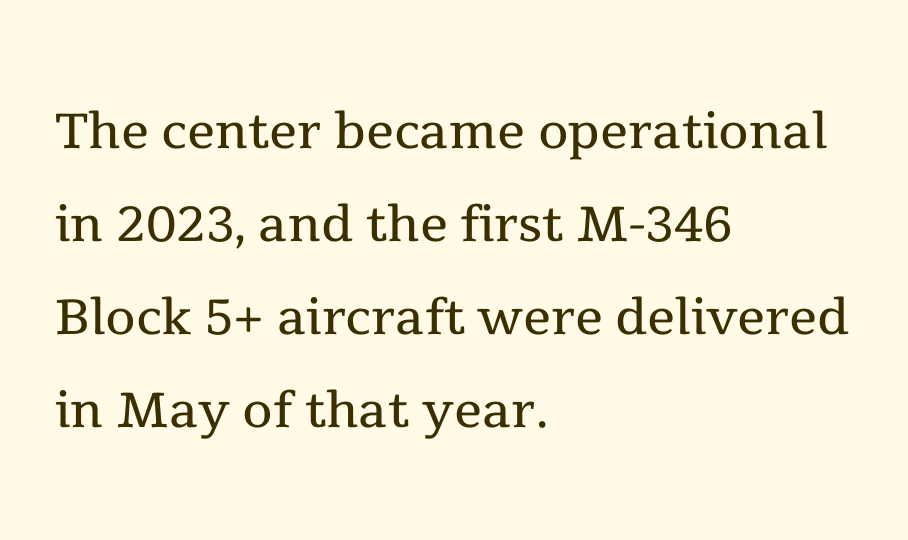
The image shows 70 px regular-weight serif type, upright; set left-aligned, normal line spacing (1.33x), normal letter spacing, not underlined; a medium x-height.
